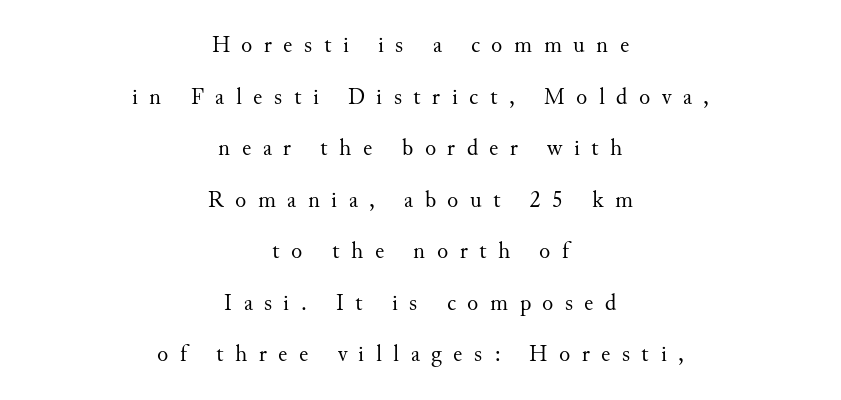
Q: Is the text bold? A: No.
Q: Is the text italic (slanted)? A: No, it is upright.
Q: Is the text underlined? A: No.
Q: How is the paragraph aligned? A: Centered.
Q: Is the spacing between letters normal or unusually wide? A: Unusually wide.
Q: Is the spacing between lines tight, normal or loose? A: Loose.
